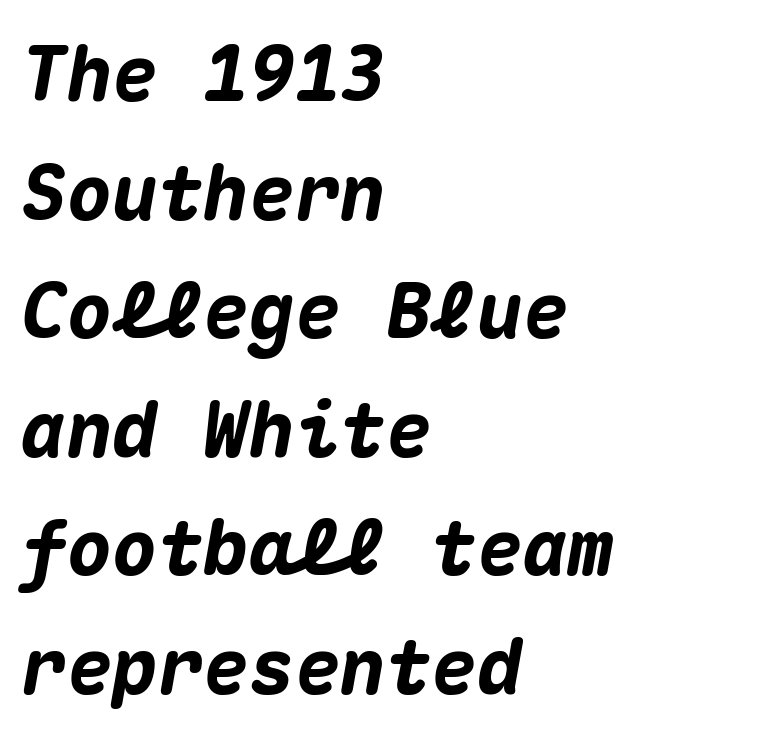
The image shows 76 px heavy type, italic (leaning right), monospaced; set left-aligned, normal line spacing (1.56x), normal letter spacing, not underlined; medium stroke contrast and a medium x-height.
